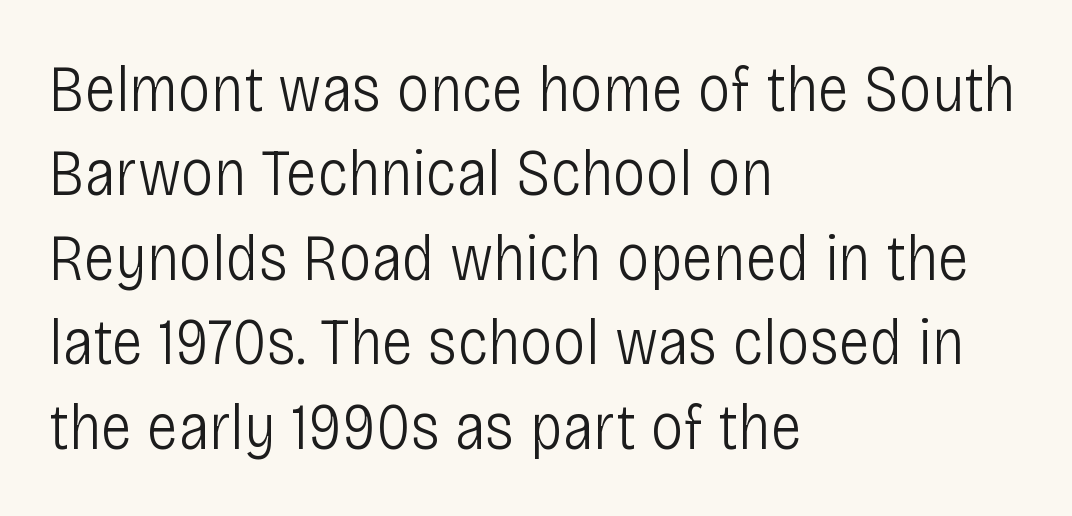
Proportional: the letters do not fall into vertical columns. Nobody touched the tracking dial on this one. Descender tails drop into unmarked territory. This is roman type, the default non-slanted kind. Compared with a centered layout, this one pins lines to the left instead.
